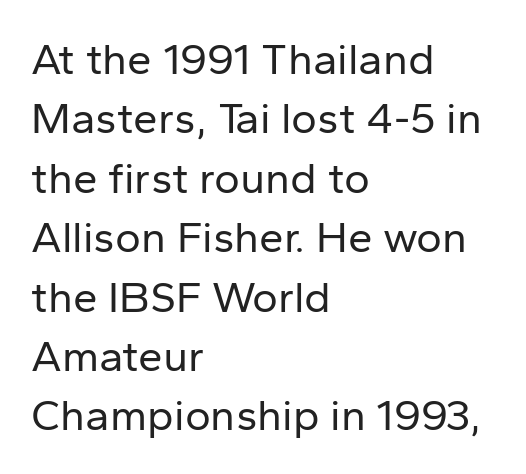
The image shows 44 px regular-weight sans-serif type, upright; set left-aligned, normal line spacing (1.35x), normal letter spacing, not underlined; low stroke contrast and a medium x-height.
